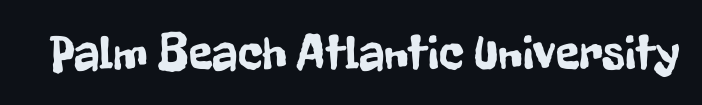
The line texture is even and compact thanks to regular tracking. When letters stand straight like this, we call the style roman or upright. A typesetter would label this face a sans. The letters advance in unequal steps, a hallmark of proportional type.
